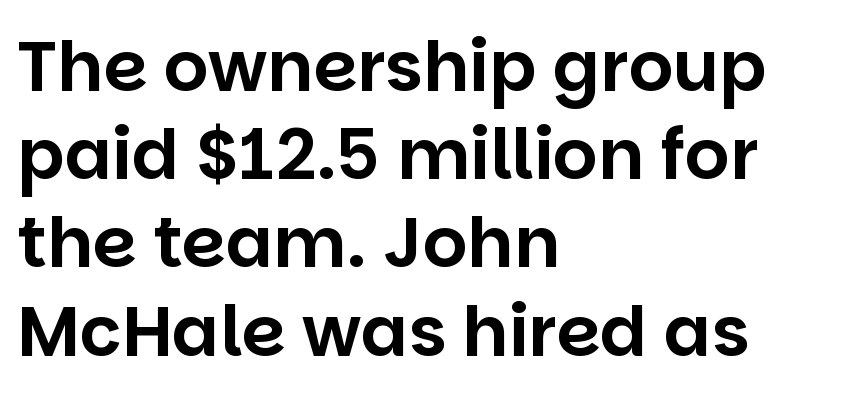
Q: Is the text italic (slanted)? A: No, it is upright.
Q: Is the typeface a serif or a sans-serif typeface? A: Sans-serif.
Q: Is the text underlined? A: No.
Q: How is the paragraph aligned? A: Left-aligned.
Q: Is the spacing between letters normal or unusually wide? A: Normal.
Q: Is the spacing between lines tight, normal or loose? A: Normal.
Q: Width (condensed, normal, or wide)? A: Normal.
Q: Stroke contrast? A: Low.
Q: x-height? A: Large.
Q: Monospaced? A: No.
